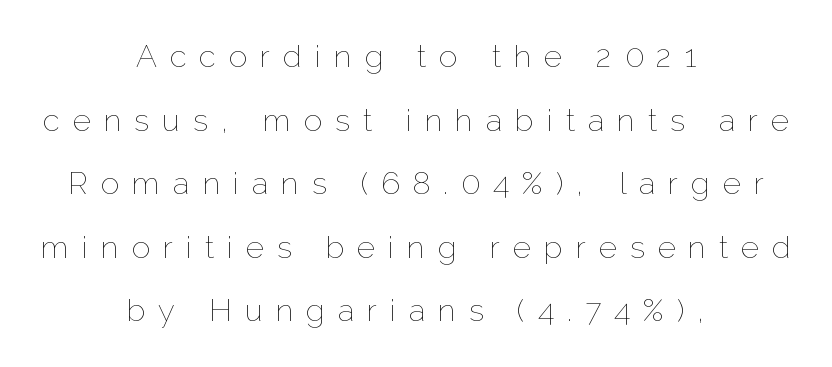
The image shows 31 px thin type, upright; set centered, loose line spacing (2.05x), unusually wide letter spacing (+0.42 em), not underlined; low stroke contrast and a medium x-height.
